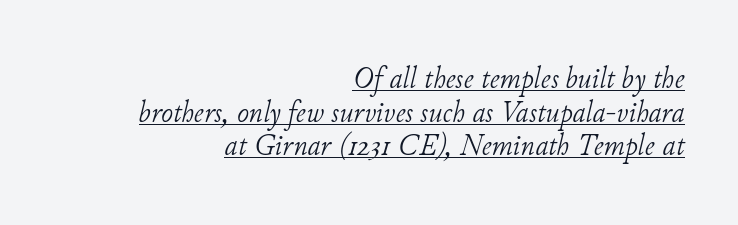
{"serif": "yes", "italic": "yes", "lean": "right", "slant_degrees": 11, "bold": "no", "weight": "light", "width": "normal", "stroke_contrast": "low", "x_height": "small", "monospaced": "no", "underline": "yes", "align": "right", "line_spacing": "tight", "line_spacing_ratio": 1.05, "letter_spacing": "normal", "letter_spacing_em": 0.0, "glyph_px": 32}
